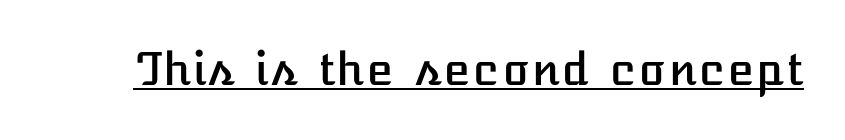
The image shows 44 px text type, upright; set normal letter spacing, underlined; low stroke contrast and a medium x-height.
